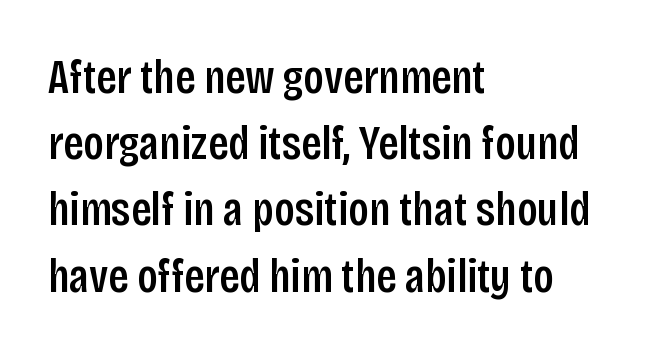
{"serif": "no", "italic": "no", "width": "condensed", "stroke_contrast": "low", "x_height": "large", "monospaced": "no", "underline": "no", "align": "left", "line_spacing": "normal", "line_spacing_ratio": 1.38, "letter_spacing": "normal", "letter_spacing_em": 0.0, "glyph_px": 48}
